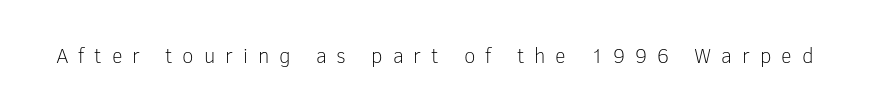
Heaviness? Minimal to ordinary, like unemphasized prose. Glance below the letters and you will spot only blank space. The letters stand upright; this is a roman face. The letters are spread apart with noticeably loose tracking.
